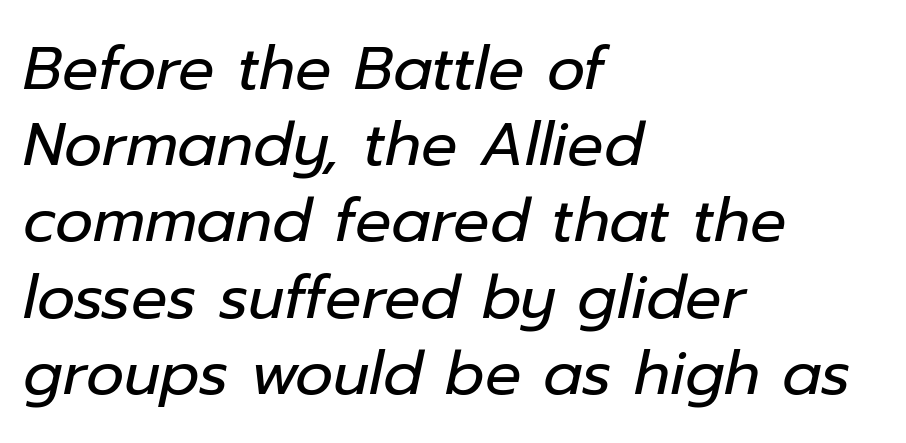
Stems here are at most as thick as an everyday book face. The letters advance in unequal steps, a hallmark of proportional type. The passage is arranged the way most books set body copy — flush left. The words here are not underlined.
